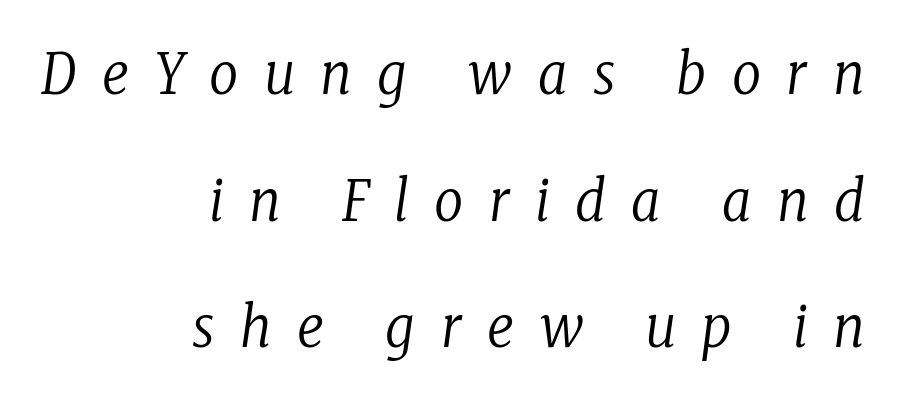
The image shows 57 px regular-weight, condensed serif type, italic (leaning right); set right-aligned, loose line spacing (2.22x), unusually wide letter spacing (+0.45 em), not underlined; low stroke contrast and a medium x-height.
